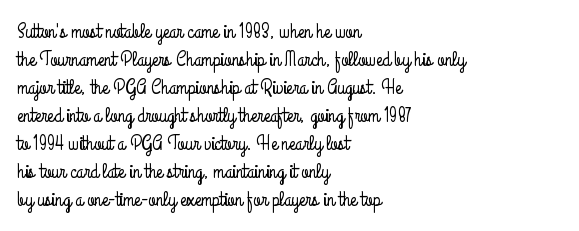
The image shows 21 px text type; set left-aligned, normal line spacing (1.33x), normal letter spacing, not underlined.
